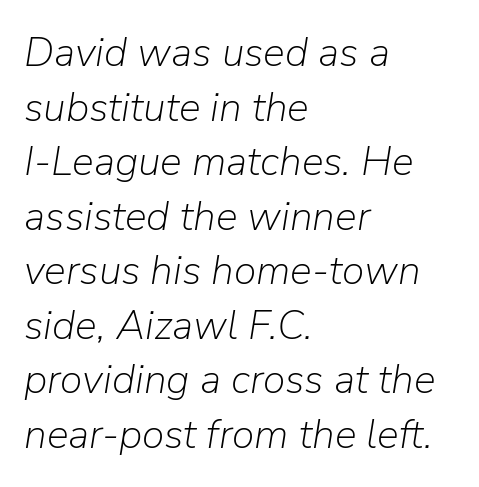
{"italic": "yes", "lean": "right", "slant_degrees": 9, "bold": "no", "weight": "light", "width": "normal", "stroke_contrast": "low", "x_height": "medium", "monospaced": "no", "underline": "no", "align": "left", "line_spacing": "normal", "line_spacing_ratio": 1.33, "letter_spacing": "normal", "letter_spacing_em": 0.0, "glyph_px": 41}
